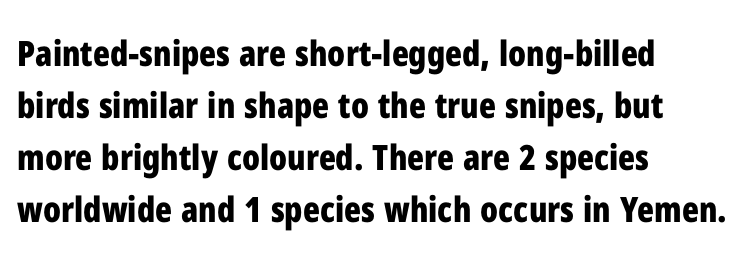
{"serif": "no", "italic": "no", "bold": "yes", "weight": "bold", "width": "condensed", "stroke_contrast": "low", "x_height": "medium", "monospaced": "no", "underline": "no", "align": "left", "line_spacing": "normal", "line_spacing_ratio": 1.49, "letter_spacing": "normal", "letter_spacing_em": 0.0, "glyph_px": 35}
